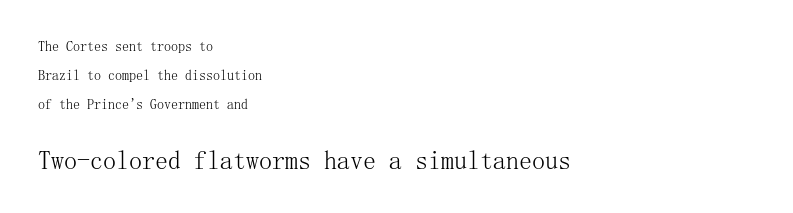
{"italic": "no", "bold": "no", "underline": "no", "align": "left", "line_spacing": "loose", "line_spacing_ratio": 2.07, "letter_spacing": "normal", "letter_spacing_em": 0.0, "larger_block": "second", "size_ratio": 1.86, "glyph_px": 26}
